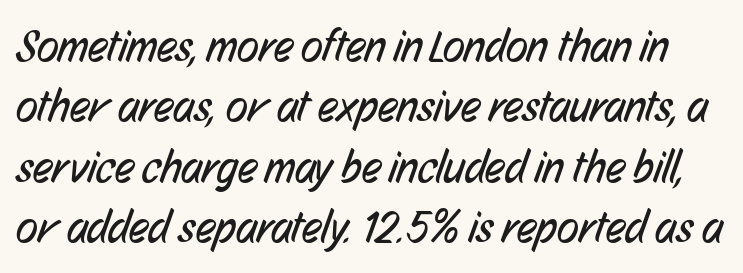
The foot of each line stays bare and open. The type is set solid horizontally, with unmodified tracking. Weight: not bold — regular or lighter. The space between consecutive lines is moderate.
